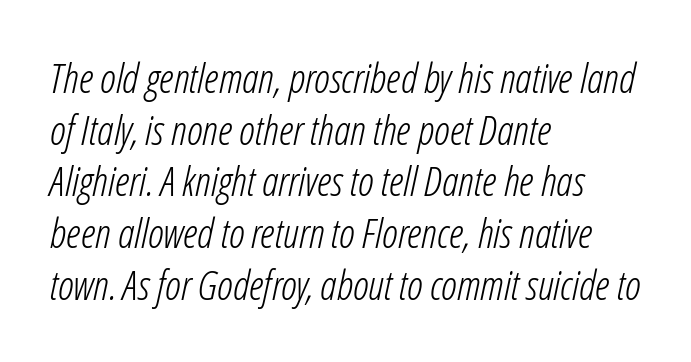
In terms of letterspacing, this is plain default setting. There's an unmistakable incline to the writing here. A typesetter would call this proportional, since set widths differ per character. Vertical spacing — default.
